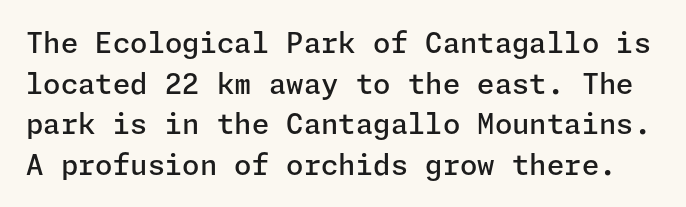
{"serif": "no", "italic": "no", "bold": "semi", "weight": "semibold", "width": "normal", "stroke_contrast": "low", "x_height": "medium", "underline": "no", "line_spacing": "normal", "line_spacing_ratio": 1.45, "letter_spacing": "normal", "letter_spacing_em": 0.0, "glyph_px": 28}
